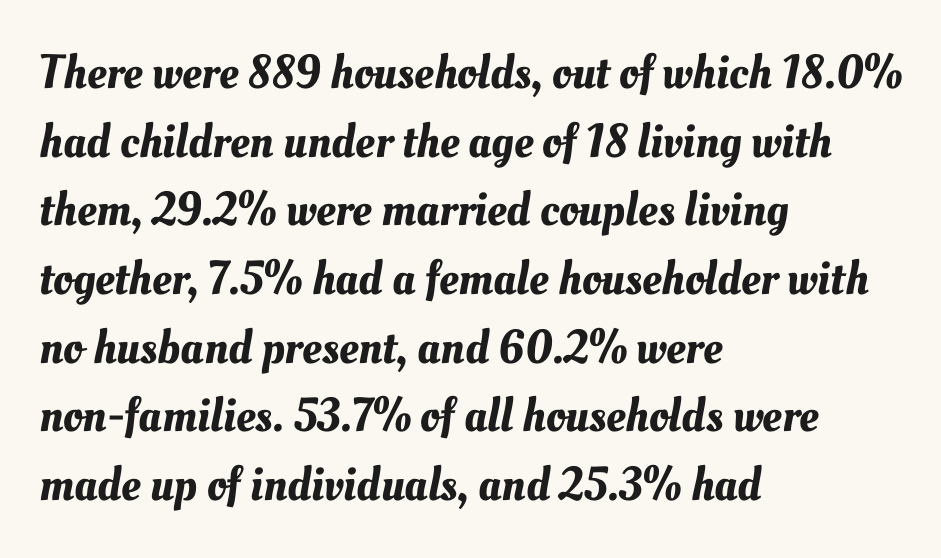
Q: Is the text underlined? A: No.
Q: How is the paragraph aligned? A: Left-aligned.
Q: Is the spacing between letters normal or unusually wide? A: Normal.
Q: Is the spacing between lines tight, normal or loose? A: Normal.
Q: Width (condensed, normal, or wide)? A: Normal.
Q: Stroke contrast? A: Medium.
Q: x-height? A: Small.
Q: Monospaced? A: No.
